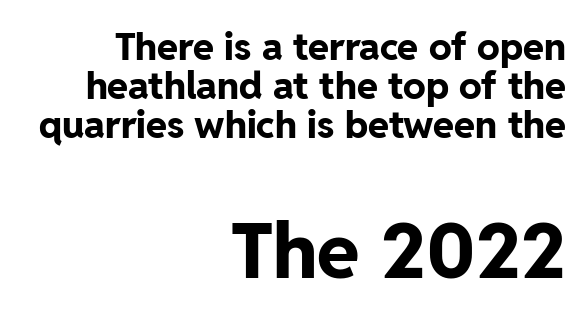
{"serif": "no", "italic": "no", "bold": "yes", "weight": "bold", "width": "normal", "stroke_contrast": "low", "x_height": "medium", "monospaced": "no", "underline": "no", "align": "right", "line_spacing": "tight", "line_spacing_ratio": 1.03, "letter_spacing": "normal", "letter_spacing_em": 0.0, "larger_block": "second", "size_ratio": 2.03, "glyph_px": 77}
